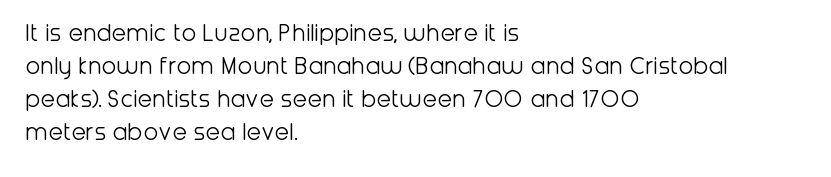
{"italic": "no", "bold": "no", "underline": "no", "align": "left", "line_spacing_ratio": 1.22, "letter_spacing": "normal", "letter_spacing_em": 0.0, "glyph_px": 27}
